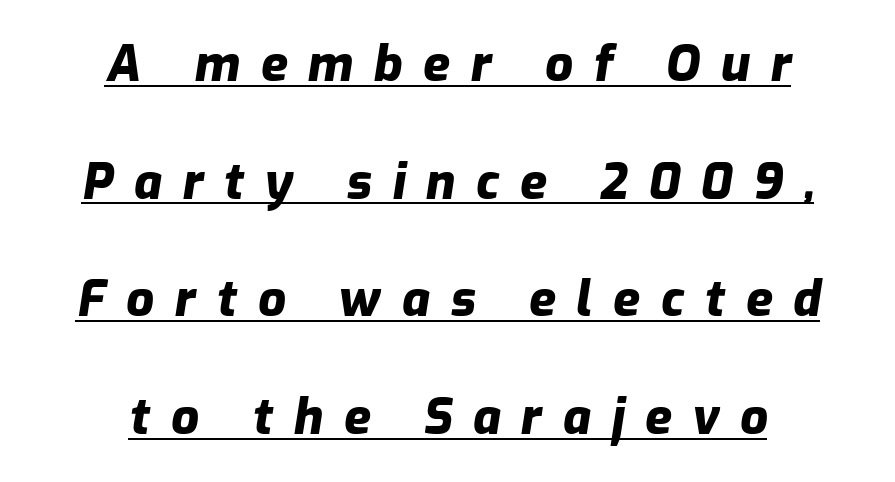
Q: Is the text bold? A: Yes.
Q: Is the text italic (slanted)? A: Yes, it leans right by about 9 degrees.
Q: Is the text underlined? A: Yes.
Q: How is the paragraph aligned? A: Centered.
Q: Is the spacing between letters normal or unusually wide? A: Unusually wide.
Q: Is the spacing between lines tight, normal or loose? A: Loose.
Q: Width (condensed, normal, or wide)? A: Normal.
Q: Stroke contrast? A: Low.
Q: x-height? A: Medium.
Q: Monospaced? A: No.
